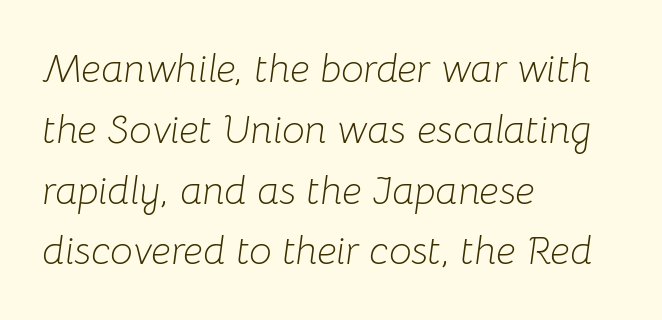
{"italic": "yes", "lean": "right", "slant_degrees": 8, "bold": "no", "weight": "light", "width": "normal", "stroke_contrast": "low", "x_height": "medium", "monospaced": "no", "underline": "no", "align": "left", "line_spacing": "normal", "line_spacing_ratio": 1.52, "letter_spacing": "normal", "letter_spacing_em": 0.0, "glyph_px": 40}
